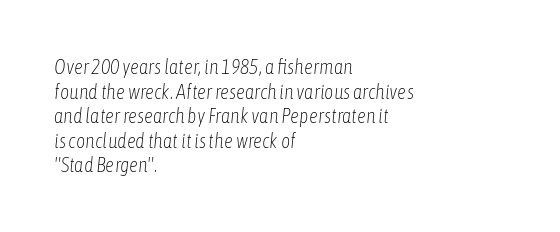
The image shows 20 px text type, italic (leaning right); set left-aligned, line spacing 1.23x, normal letter spacing, not underlined.
